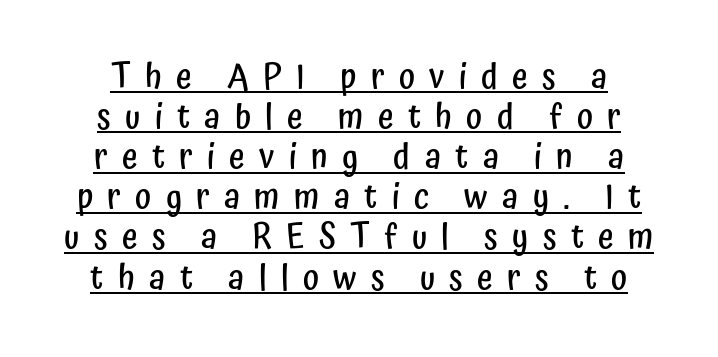
{"serif": "no", "italic": "no", "bold": "semi", "weight": "semibold", "width": "condensed", "stroke_contrast": "low", "x_height": "medium", "monospaced": "no", "underline": "yes", "align": "center", "line_spacing_ratio": 1.18, "letter_spacing": "wide", "letter_spacing_em": 0.42, "glyph_px": 34}
